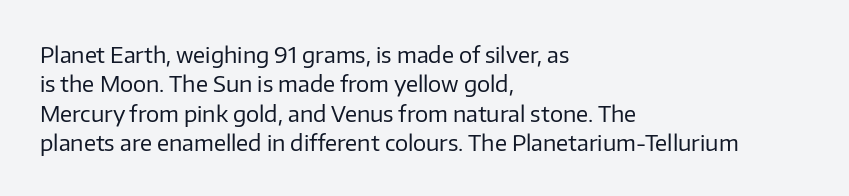
Caption: face not bold, strokes unweighted. Whoever set this chose a conventional vertical rhythm. This sample uses plain, unmodified letter spacing. The lettering stays uniformly vertical, giving the passage a roman look. Rule under the text: the space is simply empty.
